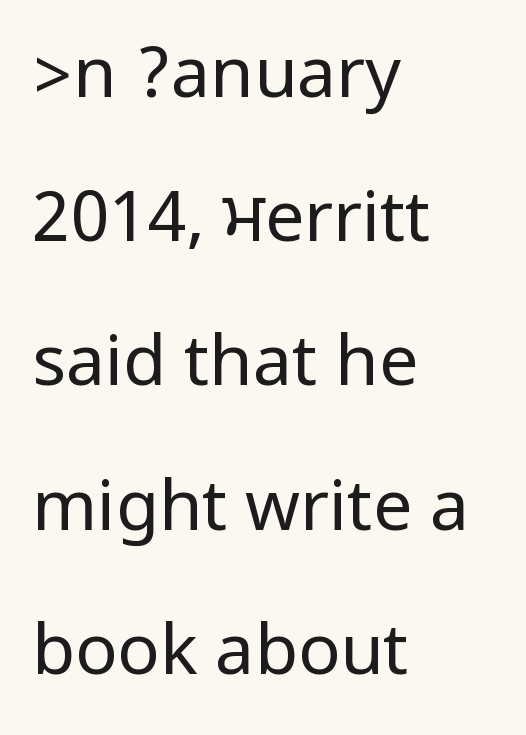
Any mark beneath the type? The region is blank. The passage shown stacks its lines with a broad gap. No heavy texture on the line: the type isn't bold. Casual observation: everything's shoved over to the left.
